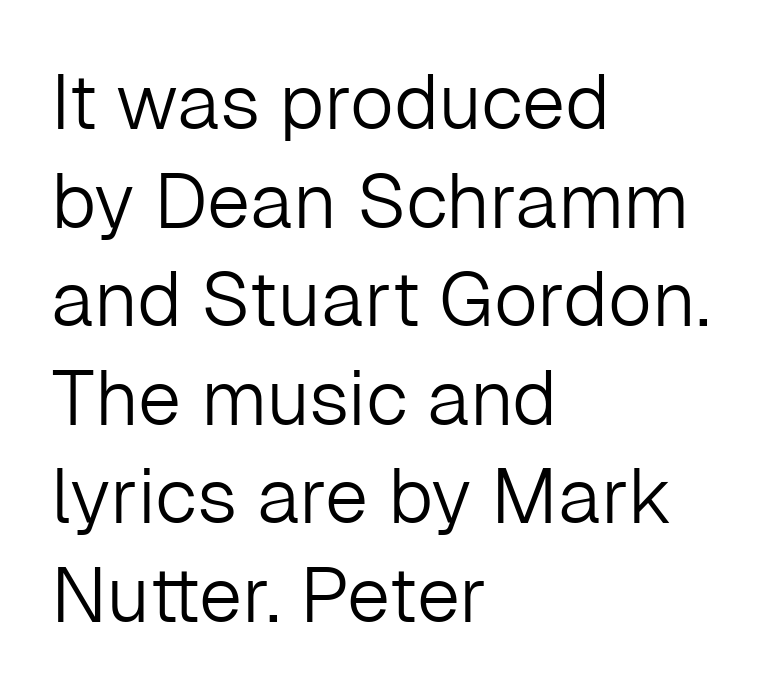
The image shows 77 px light sans-serif type, upright; set left-aligned, normal line spacing (1.28x), normal letter spacing, not underlined; low stroke contrast and a medium x-height.
